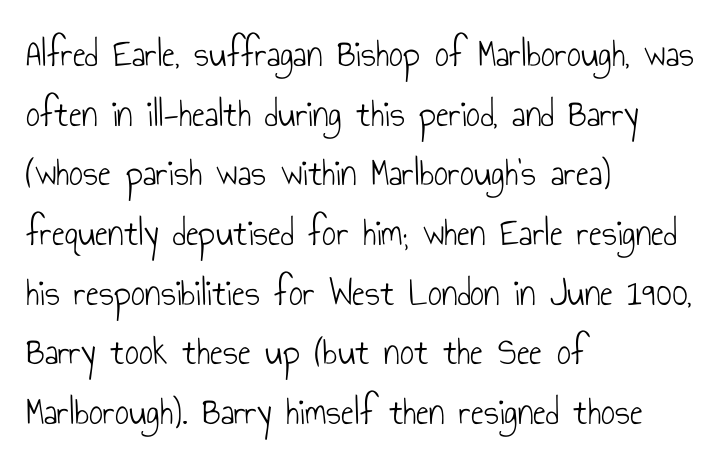
Compared with typical body copy, the letter spacing here is the same. Where is the straight margin? On the left. I'd call this a sans setting — the letters go barefoot. The specimen omits any rule beneath the text block's lines. A quiet, ordinary-to-light weight characterises the typeface. The axis of the letterforms is exactly vertical.
